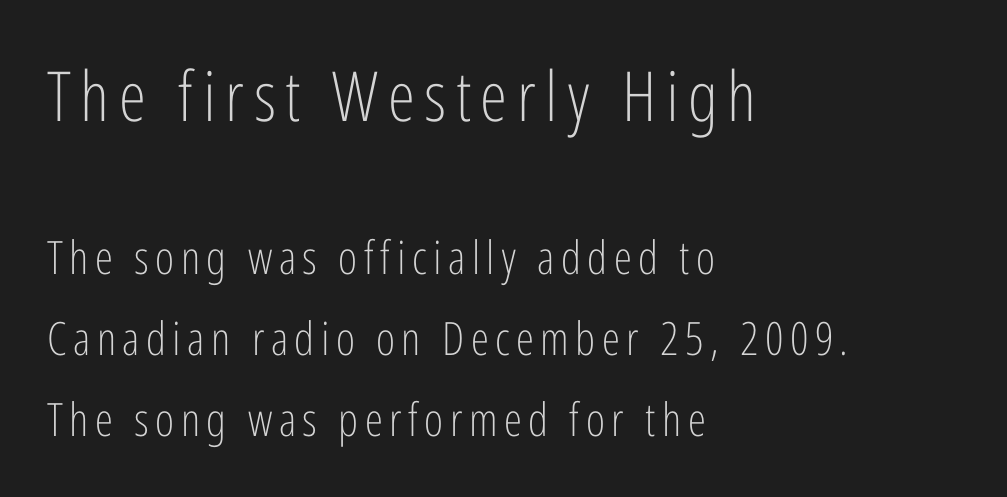
The letters stand upright; this is a roman face. No chunkiness to these letters — they're not bold. Looks like regular typesetting: each glyph gets only the width it needs. Descenders are the only things crossing below the line.
